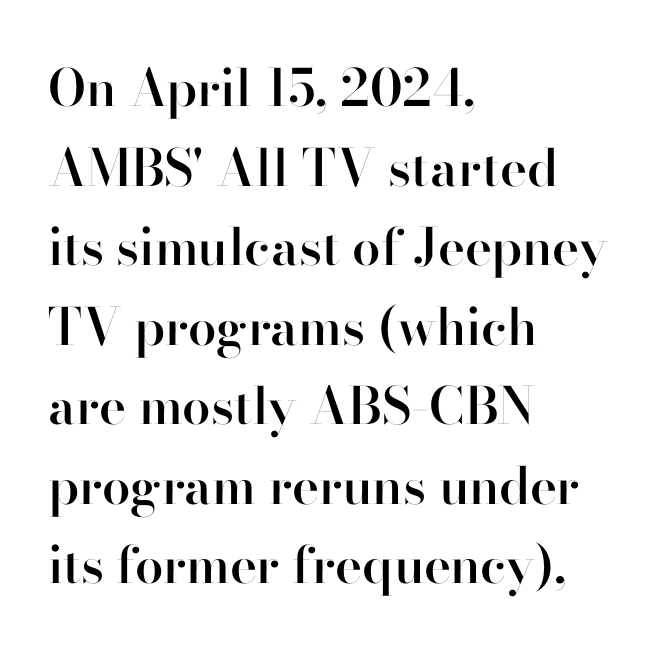
The image shows 51 px semibold sans-serif type, upright; set left-aligned, normal line spacing (1.56x), normal letter spacing, not underlined; high stroke contrast and a small x-height.
